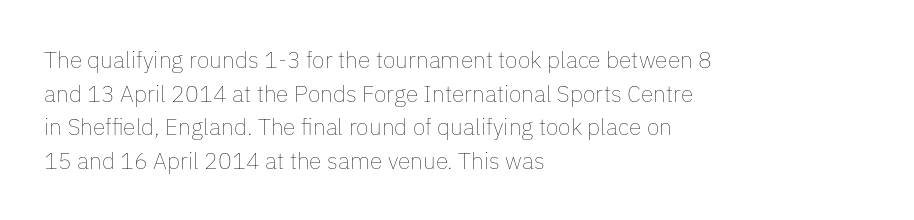
{"italic": "no", "bold": "no", "underline": "no", "align": "left", "line_spacing": "normal", "line_spacing_ratio": 1.46, "letter_spacing": "normal", "letter_spacing_em": 0.0, "glyph_px": 23}
